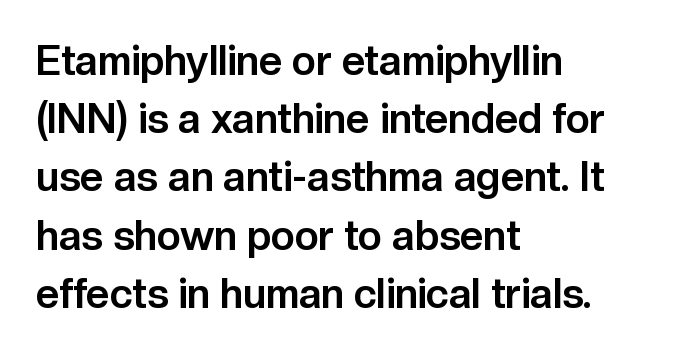
Quick note: underline off. Teacher's note: observe the even left margin — that is flush-left alignment. The sample has been set heavy, in full bold. The font family rendered here belongs to the sans-serif group.
